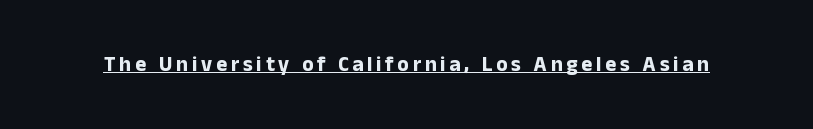
The image shows 21 px bold type, upright; set underlined.
